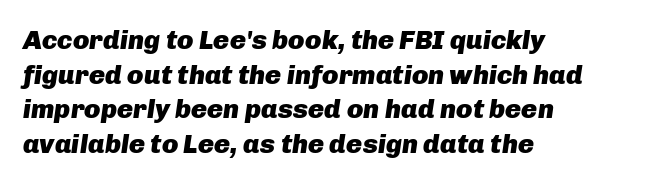
{"italic": "yes", "lean": "right", "slant_degrees": 8, "bold": "yes", "underline": "no", "align": "left", "line_spacing": "normal", "line_spacing_ratio": 1.28, "letter_spacing": "normal", "letter_spacing_em": 0.0, "glyph_px": 27}
